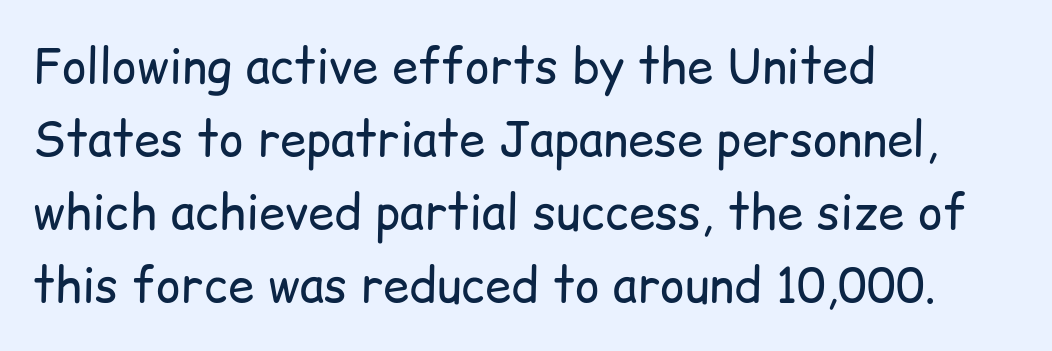
Only glyphs here, with clear space below each row. Weight class: somewhere from thin through regular. Do the characters align in a grid? No, the font is proportional. A typesetter would label this face a sans. How would I describe the line gaps? Plain and ordinary. In terms of letterspacing, this is plain default setting.
